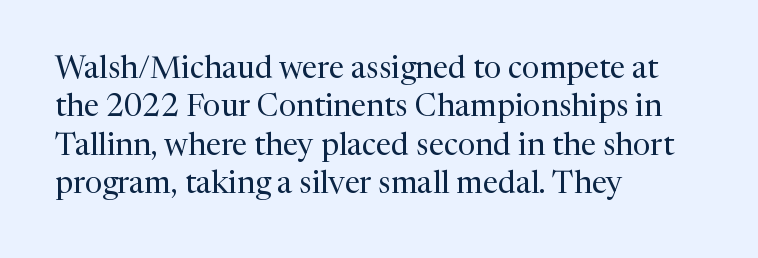
The strip under each line holds only bare page. Spacing between characters is what you'd get straight out of the box. A serif font was chosen for this passage. The rendering uses natural spacing where letterforms have individual widths. Typeset ragged right — the left edge is the straight one. The type sits square on the baseline with zero lean.
